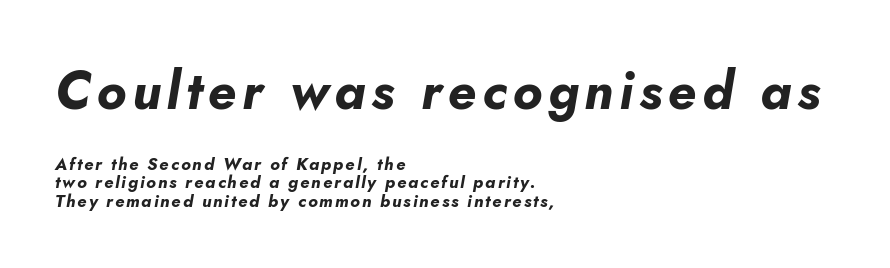
The image shows 52 px bold type, italic (leaning right); set left-aligned, tight line spacing (1.07x), not underlined; the first (top) block is 3.06x larger; low stroke contrast and a small x-height.
